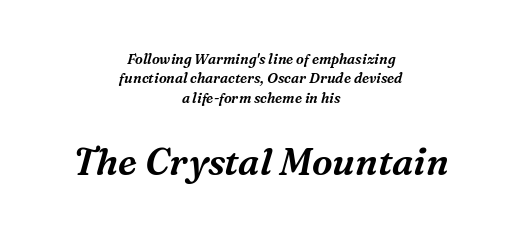
Q: Is the text italic (slanted)? A: Yes, it leans right by about 16 degrees.
Q: Is the typeface a serif or a sans-serif typeface? A: Serif.
Q: Is the text underlined? A: No.
Q: How is the paragraph aligned? A: Centered.
Q: Is the spacing between letters normal or unusually wide? A: Normal.
Q: Is the spacing between lines tight, normal or loose? A: Normal.
Q: Which block of text is set in a larger size, the first (top) or the second (bottom)? A: The second (bottom) one.
Q: Width (condensed, normal, or wide)? A: Normal.
Q: Stroke contrast? A: Medium.
Q: x-height? A: Medium.
Q: Monospaced? A: No.
